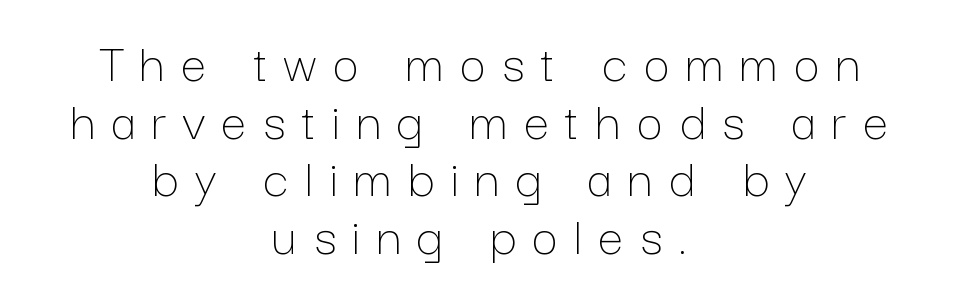
Look at the tracking — it's clearly loosened, letters drifting apart. Words float on clear page, feet unadorned. Unlike italic type, these characters show no tilt at all. One-word summary of the alignment: center. The designer dialed line spacing down below the default. The typesetting does not lean heavy: it is not bold.
